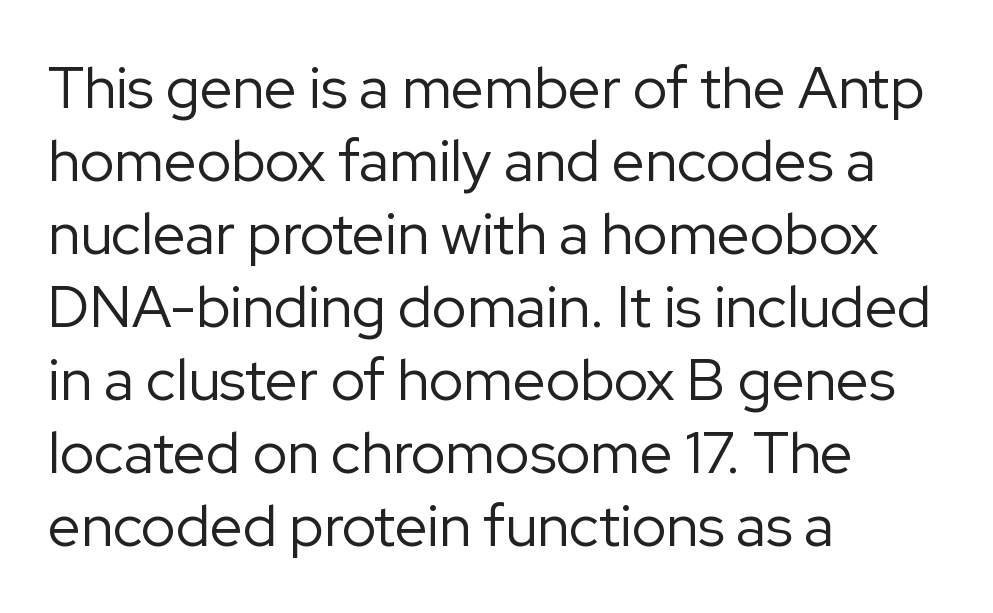
The image shows 58 px regular-weight sans-serif type, upright; set left-aligned, normal line spacing (1.26x), normal letter spacing, not underlined; low stroke contrast and a medium x-height.
